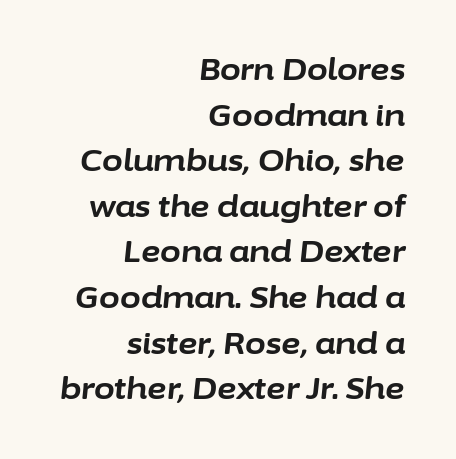
Proportional: the letters do not fall into vertical columns. Is the block centered? No — it sits flush against the right margin. The passage shown stacks its lines at a standard gap. These lines keep a tight, regular rhythm from letter to letter. When letters slant like this, we call the style italic. The words here are not underlined.
